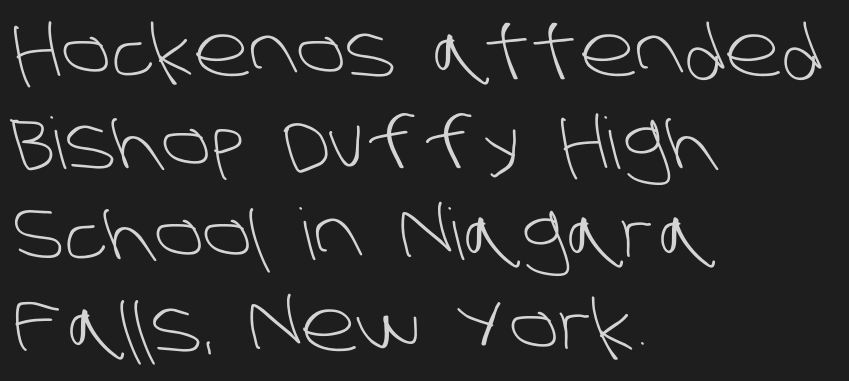
Q: Is the text bold? A: No.
Q: Is the typeface a serif or a sans-serif typeface? A: Sans-serif.
Q: Is the text underlined? A: No.
Q: How is the paragraph aligned? A: Left-aligned.
Q: Is the spacing between letters normal or unusually wide? A: Normal.
Q: Is the spacing between lines tight, normal or loose? A: Normal.
Q: Width (condensed, normal, or wide)? A: Normal.
Q: Stroke contrast? A: Low.
Q: x-height? A: Large.
Q: Monospaced? A: No.
